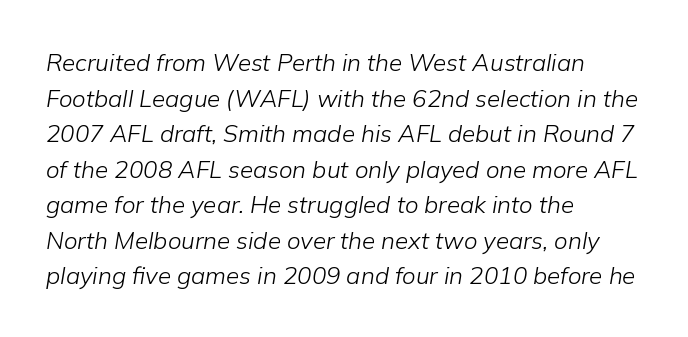
{"italic": "yes", "lean": "right", "slant_degrees": 9, "bold": "no", "underline": "no", "align": "left", "line_spacing": "normal", "line_spacing_ratio": 1.48, "letter_spacing": "normal", "letter_spacing_em": 0.0, "glyph_px": 24}
